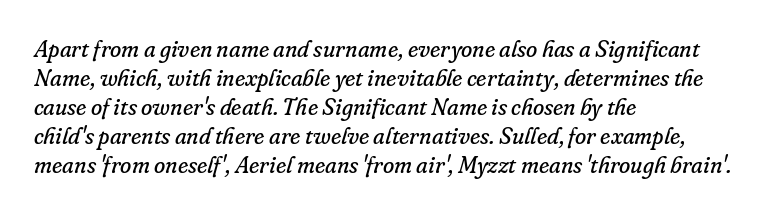
The image shows 23 px text type, italic (leaning right); set left-aligned, normal line spacing (1.26x), normal letter spacing, not underlined.
